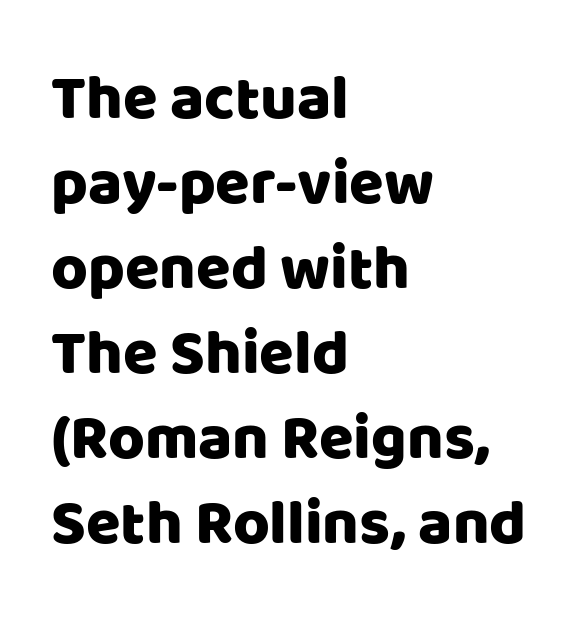
If you drew a line through each stem, it would be perfectly vertical. Classification — sans serif. You could not count columns in this text — the font is proportionally spaced. You could call the tracking neutral — neither tight nor loose. Line starts are locked; line ends wander. Descenders hang freely into open space.
